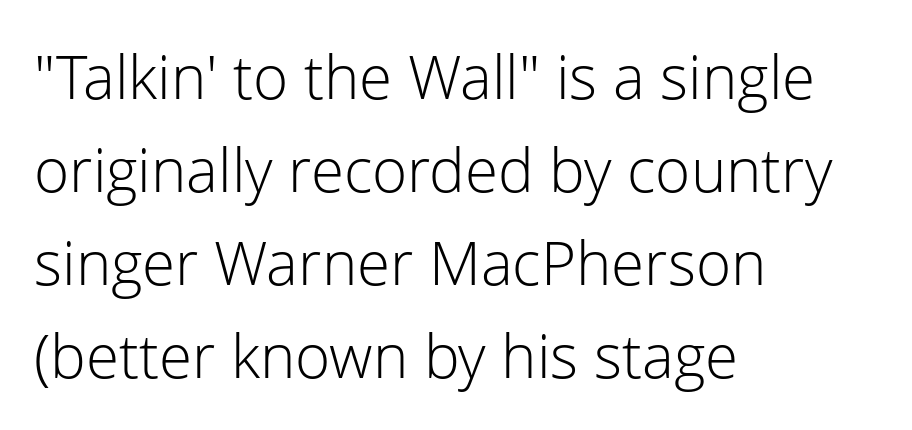
The image shows 60 px light sans-serif type, upright; set left-aligned, normal line spacing (1.55x), normal letter spacing, not underlined; low stroke contrast and a medium x-height.
